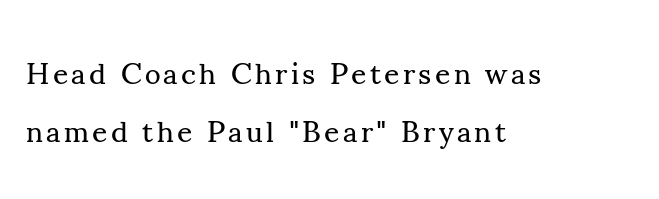
{"serif": "yes", "italic": "no", "bold": "no", "weight": "regular", "width": "normal", "stroke_contrast": "medium", "x_height": "small", "monospaced": "no", "underline": "no", "align": "left", "line_spacing": "loose", "line_spacing_ratio": 1.92, "glyph_px": 30}
